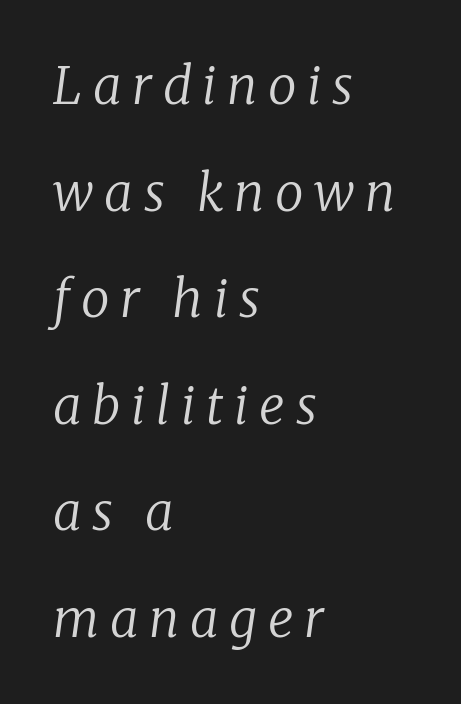
Q: Is the text bold? A: No.
Q: Is the text italic (slanted)? A: Yes, it leans right by about 8 degrees.
Q: Is the typeface a serif or a sans-serif typeface? A: Serif.
Q: Is the text underlined? A: No.
Q: How is the paragraph aligned? A: Left-aligned.
Q: Is the spacing between letters normal or unusually wide? A: Unusually wide.
Q: Is the spacing between lines tight, normal or loose? A: Loose.
Q: Width (condensed, normal, or wide)? A: Normal.
Q: Stroke contrast? A: Low.
Q: x-height? A: Medium.
Q: Monospaced? A: No.
